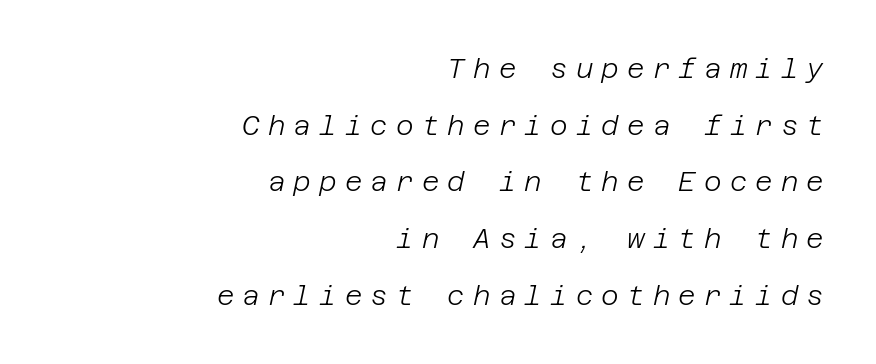
{"italic": "yes", "lean": "right", "slant_degrees": 12, "bold": "no", "underline": "no", "align": "right", "line_spacing": "loose", "line_spacing_ratio": 2.1, "letter_spacing": "wide", "letter_spacing_em": 0.3, "glyph_px": 27}
